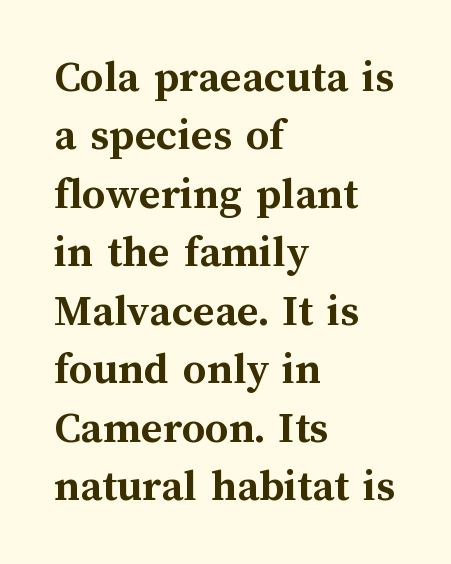
A full-strength bold gives these letters their thick strokes. Caption: multi-line text, flush left, ragged right. Honestly, there is no underline to notice here at all. Think of a printed novel: that variable character pitch is what you see here. What's the leading like? Ordinary, nothing unusual. The type is set solid horizontally, with unmodified tracking.
